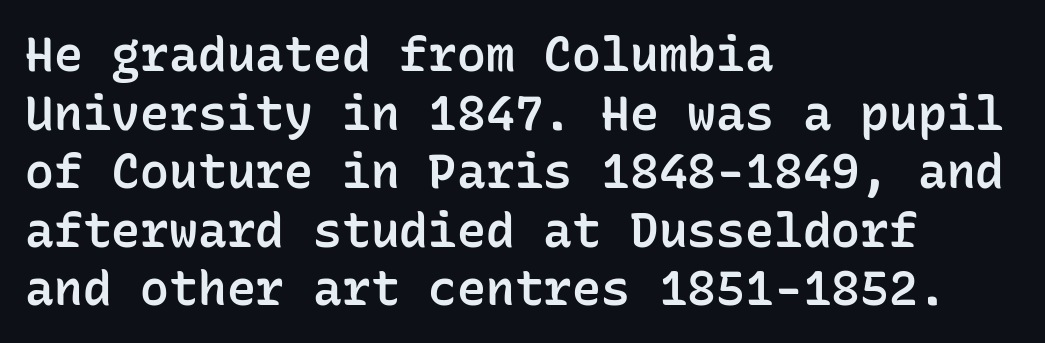
The characters look somewhat weighty, a semibold short of true bold. The letters march in equal steps, a hallmark of fixed-pitch type. The tracking reads as untouched default to a designer's eye. Unlike a traditional serif, this face leaves its strokes unadorned.
